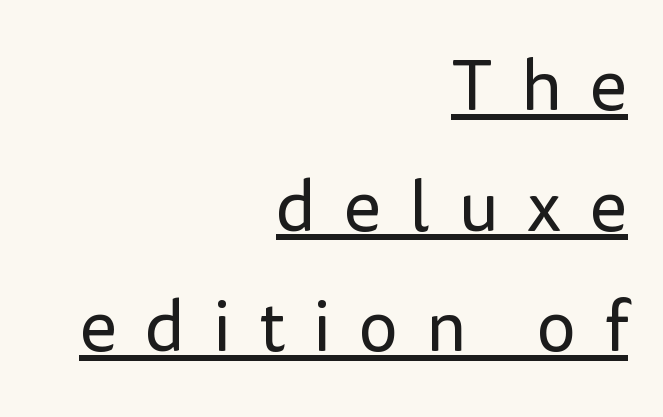
{"serif": "no", "italic": "no", "bold": "no", "weight": "regular", "width": "normal", "stroke_contrast": "low", "x_height": "medium", "monospaced": "no", "underline": "yes", "align": "right", "line_spacing": "normal", "line_spacing_ratio": 1.7, "letter_spacing": "wide", "letter_spacing_em": 0.39, "glyph_px": 71}
